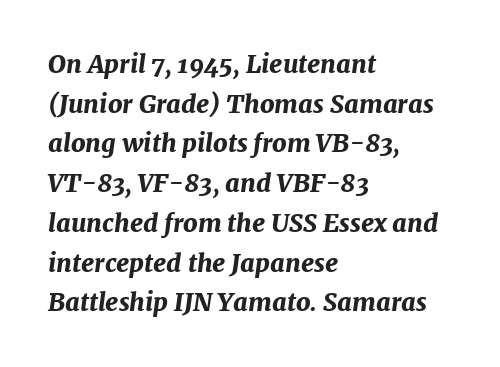
The image shows 25 px bold type, italic (leaning right); set left-aligned, normal line spacing (1.59x), normal letter spacing, not underlined.
